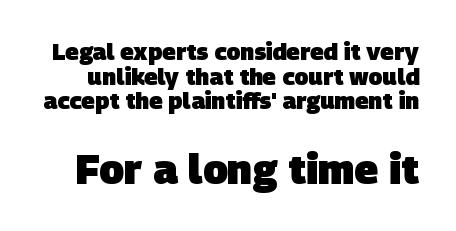
The image shows 41 px heavy sans-serif type; set tight line spacing (1.07x), normal letter spacing, not underlined; the second (bottom) block is 1.78x larger; low stroke contrast and a large x-height.
